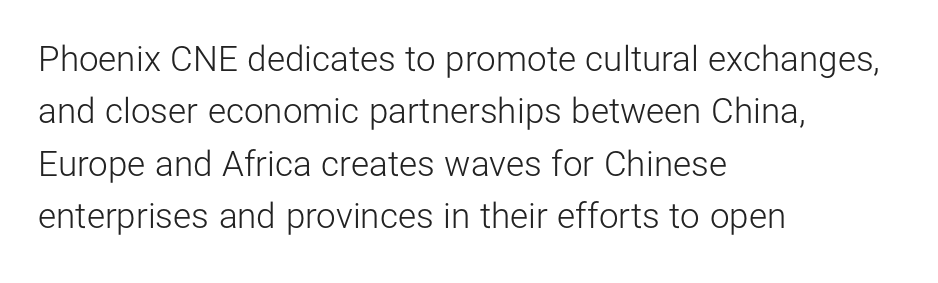
The image shows 35 px light sans-serif type, upright; set left-aligned, normal line spacing (1.5x), normal letter spacing, not underlined; low stroke contrast and a medium x-height.
